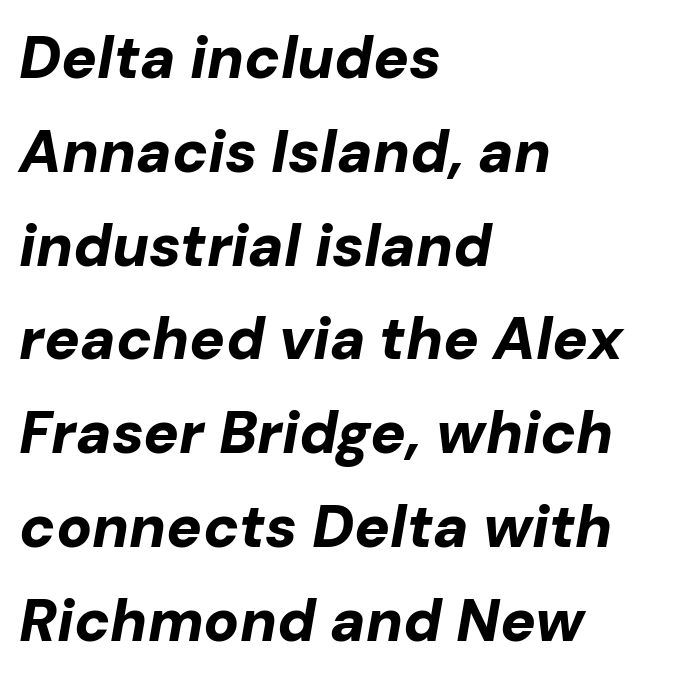
The image shows 59 px bold type, italic (leaning right); set left-aligned, normal line spacing (1.59x), normal letter spacing, not underlined; low stroke contrast and a medium x-height.
